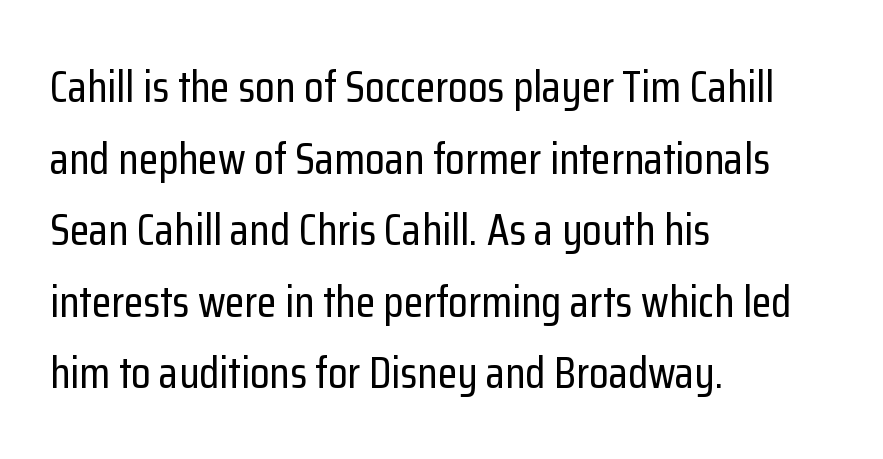
The image shows 45 px condensed sans-serif type, upright; set left-aligned, normal line spacing (1.59x), normal letter spacing, not underlined; low stroke contrast and a medium x-height.
